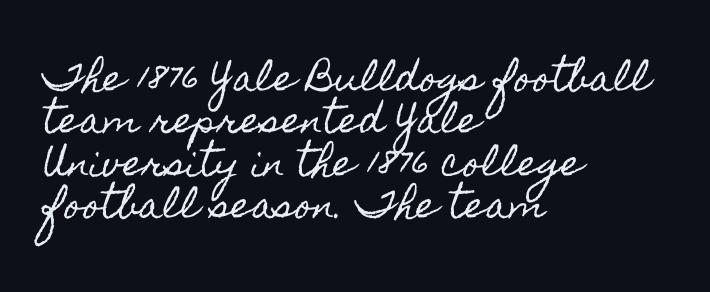
Is the letter spacing exaggerated? No — it looks like the ordinary default. These lines are rendered in a variable-pitch font. Glance below the letters and you will spot only blank space. The paragraph has a hard left edge and a soft right edge.
